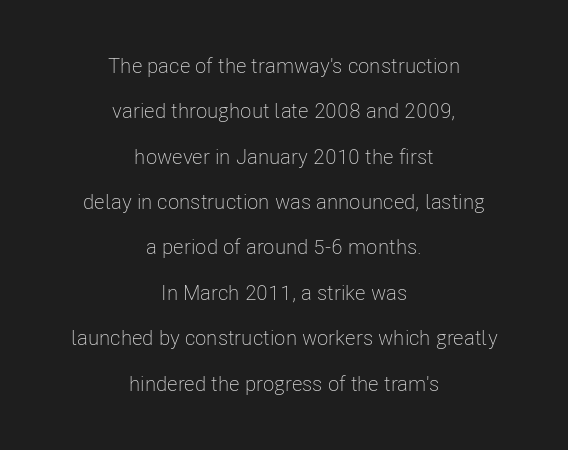
This sample uses plain, unmodified letter spacing. Vertical stems look standard width or narrower in stroke. Does the leading feel generous? Absolutely, it's lavish. The axis of the letterforms is exactly vertical. Letters rest on an invisible, unmarked baseline.
